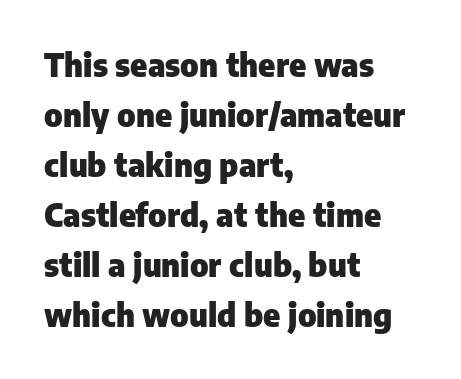
Does the weight exceed regular? Yes, all the way to bold. Each word holds together tightly as a unit, with standard inter-letter gaps. A typesetter would call this proportional, since set widths differ per character. Leftover space on each line is placed entirely after the last word. Does the type have serifs? No, each stem ends abruptly.
